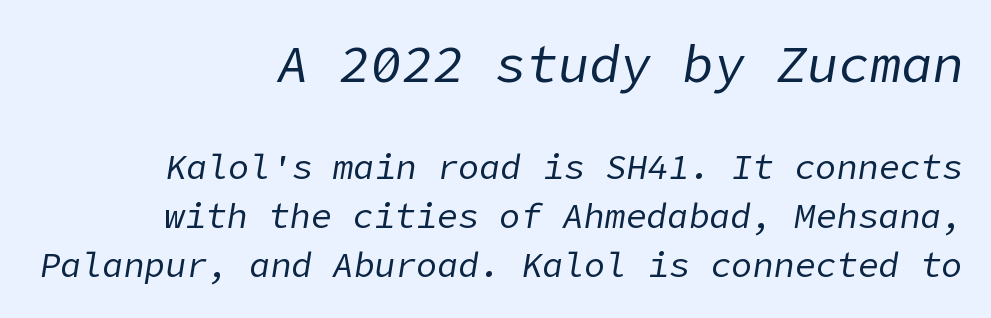
The line-height multiplier appears to be the usual default. The paragraph shown leans on its right margin. This reads as an unemphasized weight, regular at the heaviest. Beneath every word, the page is bare.
